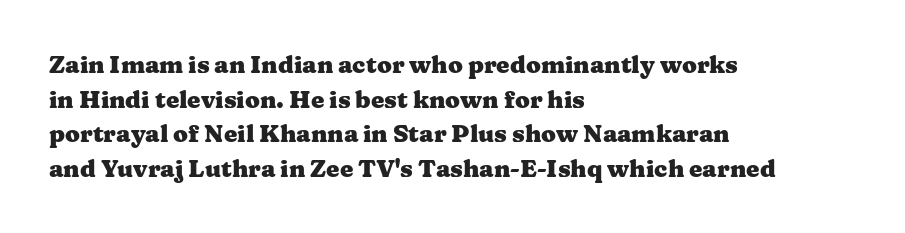
Q: Is the text bold? A: Yes.
Q: Is the text italic (slanted)? A: No, it is upright.
Q: Is the text underlined? A: No.
Q: How is the paragraph aligned? A: Left-aligned.
Q: Is the spacing between letters normal or unusually wide? A: Normal.
Q: Is the spacing between lines tight, normal or loose? A: Normal.
